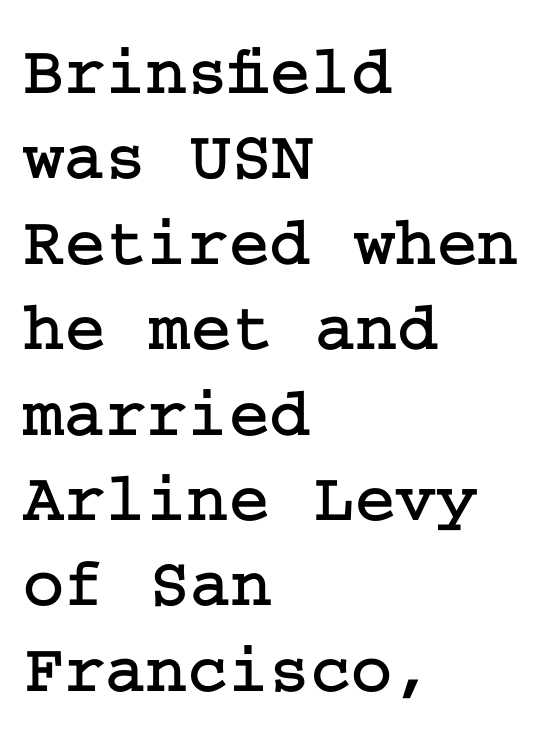
Tracking value appears to be zero — textbook default spacing. Honestly, there is no underline to notice here at all. Short and long lines alike share a common starting point at left. Notice how the stems are strictly vertical — no italics here. Examine the stroke ends and you'll spot serifs.
